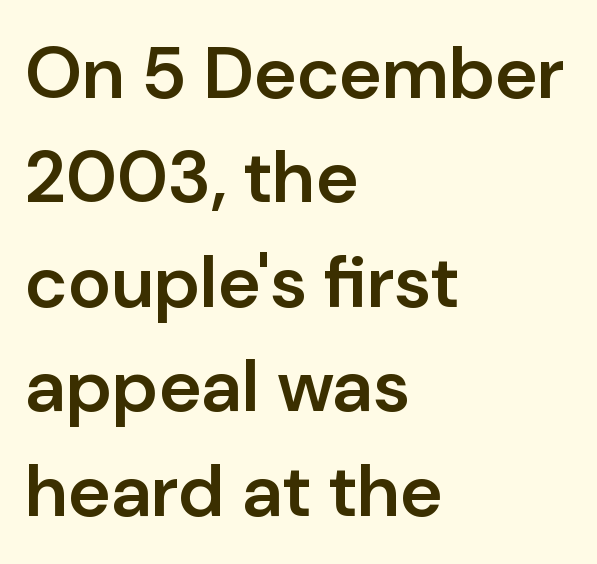
The image shows 73 px semibold sans-serif type, upright; set left-aligned, normal line spacing (1.43x), normal letter spacing, not underlined; low stroke contrast and a medium x-height.
